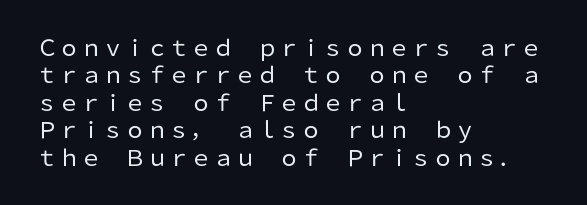
Q: Is the text bold? A: No.
Q: Is the text italic (slanted)? A: No, it is upright.
Q: Is the text underlined? A: No.
Q: How is the paragraph aligned? A: Left-aligned.
Q: Is the spacing between letters normal or unusually wide? A: Normal.
Q: Is the spacing between lines tight, normal or loose? A: Normal.
